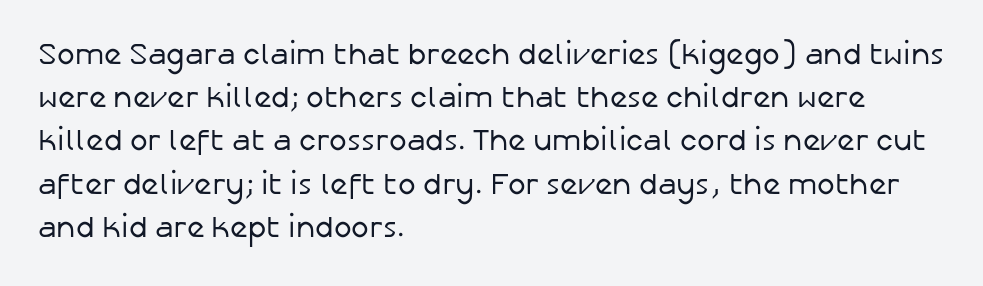
{"serif": "no", "italic": "no", "bold": "no", "weight": "regular", "width": "normal", "stroke_contrast": "low", "x_height": "medium", "monospaced": "no", "underline": "no", "align": "left", "line_spacing": "normal", "line_spacing_ratio": 1.44, "letter_spacing": "normal", "letter_spacing_em": 0.0, "glyph_px": 30}
